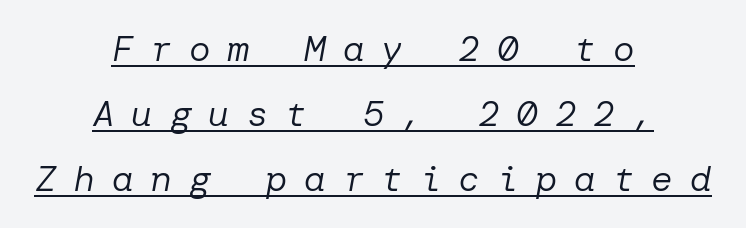
The image shows 36 px regular-weight type, italic (leaning right); set centered, line spacing 1.8x, unusually wide letter spacing (+0.47 em), underlined; low stroke contrast and a medium x-height.
